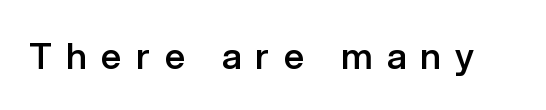
The image shows 36 px semibold sans-serif type, upright; set unusually wide letter spacing (+0.4 em), not underlined; low stroke contrast and a medium x-height.
